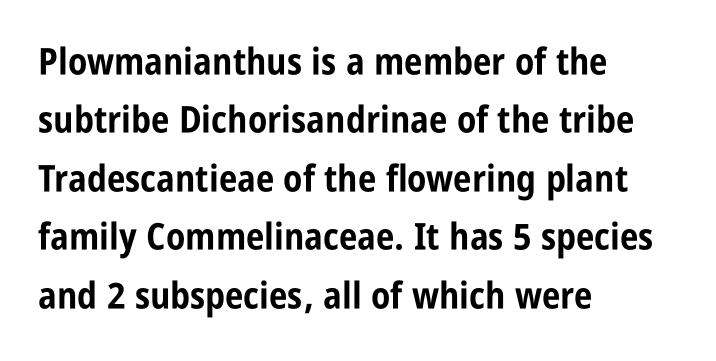
The image shows 37 px bold, condensed sans-serif type, upright; set left-aligned, normal line spacing (1.58x), normal letter spacing, not underlined; low stroke contrast and a large x-height.
